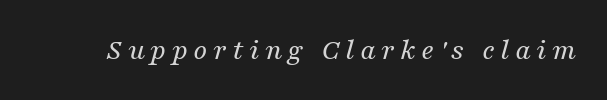
{"serif": "yes", "italic": "yes", "lean": "right", "slant_degrees": 16, "bold": "no", "weight": "regular", "width": "normal", "stroke_contrast": "medium", "x_height": "medium", "monospaced": "no", "underline": "no", "glyph_px": 31}
